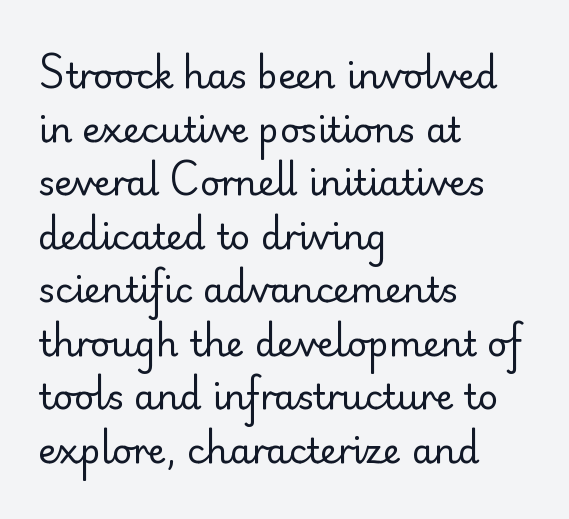
{"serif": "no", "italic": "no", "bold": "no", "weight": "regular", "width": "normal", "stroke_contrast": "low", "x_height": "small", "monospaced": "no", "underline": "no", "align": "left", "line_spacing": "normal", "line_spacing_ratio": 1.53, "letter_spacing": "normal", "letter_spacing_em": 0.0, "glyph_px": 35}
